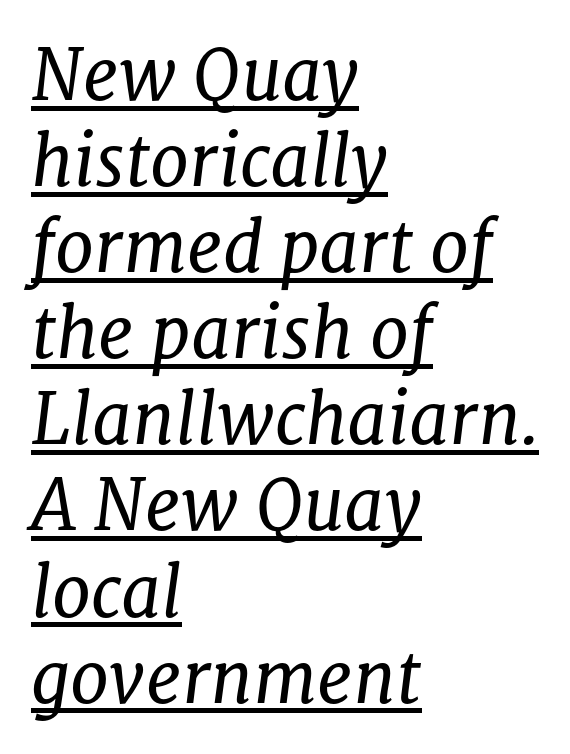
Note: serifs present on the glyphs. Tracking value appears to be zero — textbook default spacing. Short and long lines alike share a common starting point at left. Spacing verdict: proportional, widths tailored to each character.
